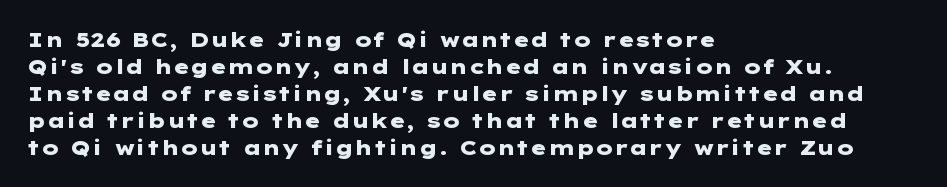
Q: Is the text bold? A: Yes.
Q: Is the text italic (slanted)? A: No, it is upright.
Q: Is the text underlined? A: No.
Q: How is the paragraph aligned? A: Left-aligned.
Q: Is the spacing between letters normal or unusually wide? A: Normal.
Q: Is the spacing between lines tight, normal or loose? A: Normal.
